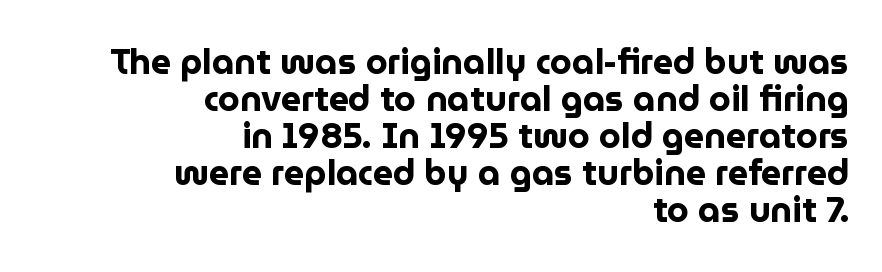
Q: Is the text bold? A: Yes.
Q: Is the text italic (slanted)? A: No, it is upright.
Q: Is the typeface a serif or a sans-serif typeface? A: Sans-serif.
Q: Is the text underlined? A: No.
Q: How is the paragraph aligned? A: Right-aligned.
Q: Is the spacing between letters normal or unusually wide? A: Normal.
Q: Is the spacing between lines tight, normal or loose? A: Tight.
Q: Width (condensed, normal, or wide)? A: Normal.
Q: Stroke contrast? A: Low.
Q: x-height? A: Medium.
Q: Monospaced? A: No.
